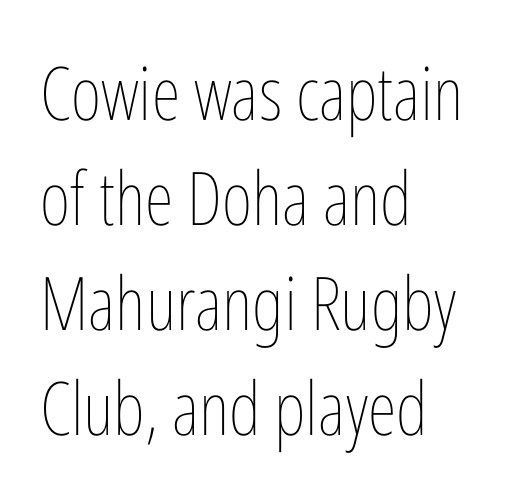
Q: Is the text bold? A: No.
Q: Is the text italic (slanted)? A: No, it is upright.
Q: Is the text underlined? A: No.
Q: How is the paragraph aligned? A: Left-aligned.
Q: Is the spacing between letters normal or unusually wide? A: Normal.
Q: Is the spacing between lines tight, normal or loose? A: Normal.
Q: Width (condensed, normal, or wide)? A: Condensed.
Q: Stroke contrast? A: Low.
Q: x-height? A: Medium.
Q: Monospaced? A: No.
